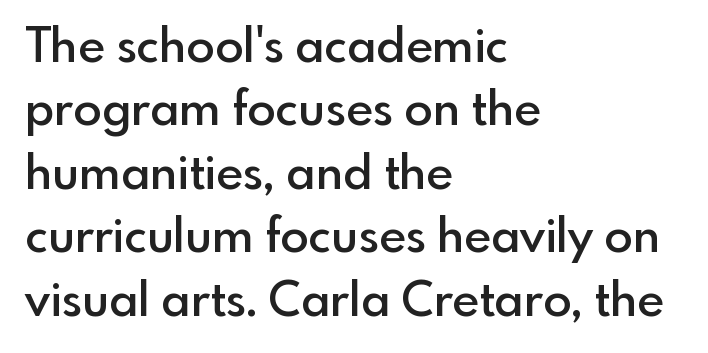
The image shows 47 px semibold sans-serif type, upright; set left-aligned, normal line spacing (1.35x), normal letter spacing, not underlined; a small x-height.
